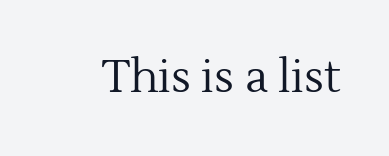
This is the regular roman posture of the typeface. The characters are drawn with everyday or finer stroke widths. Here the designer chose a conventional face with non-uniform glyph widths. No word sits above an underline.
